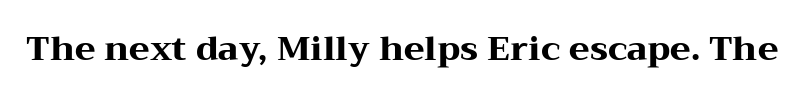
Is this a sans? No — the strokes have serifs. Designer's note — italics off, roman on. Do the characters align in a grid? No, the font is proportional. The passage shown is not underscored anywhere. The sample has been set heavy, in full bold.
